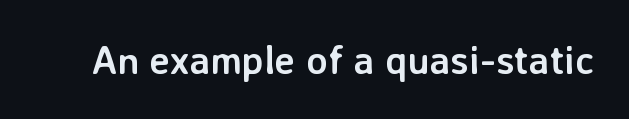
Note the varied advance widths — an 'i' is clearly narrower than an 'm'. Classification — sans serif. The lettering stays uniformly vertical, giving the passage a roman look. Descenders hang freely into open space.
